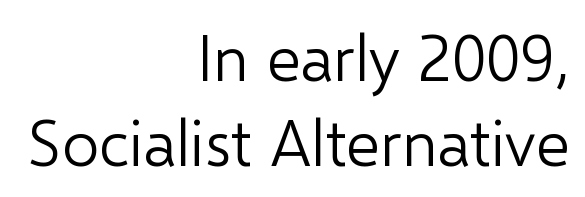
The image shows 65 px light sans-serif type, upright; set right-aligned, normal line spacing (1.31x), normal letter spacing, not underlined; low stroke contrast and a medium x-height.
